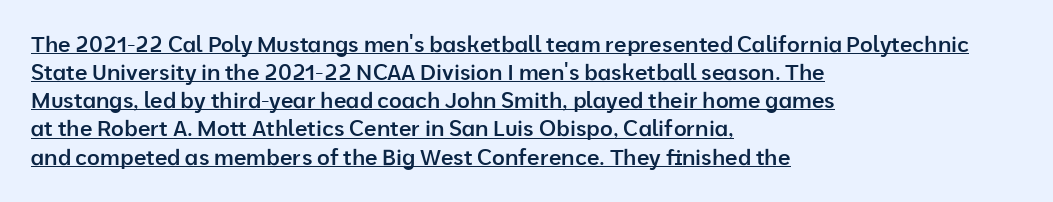
The image shows 22 px text type, upright; set left-aligned, normal line spacing (1.28x), normal letter spacing, underlined.
